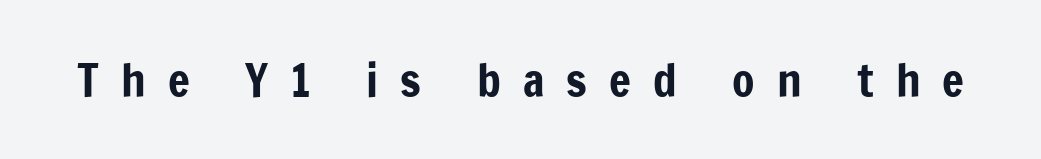
The image shows 46 px condensed sans-serif type, upright; set unusually wide letter spacing (+0.48 em), not underlined; low stroke contrast and a medium x-height.
